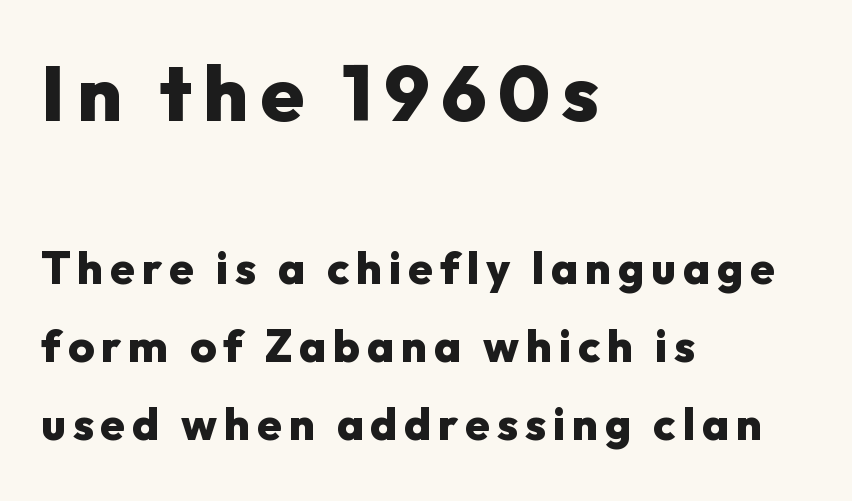
Q: Is the text bold? A: Yes.
Q: Is the text italic (slanted)? A: No, it is upright.
Q: Is the typeface a serif or a sans-serif typeface? A: Sans-serif.
Q: Is the text underlined? A: No.
Q: How is the paragraph aligned? A: Left-aligned.
Q: Which block of text is set in a larger size, the first (top) or the second (bottom)? A: The first (top) one.
Q: Width (condensed, normal, or wide)? A: Normal.
Q: Stroke contrast? A: Low.
Q: x-height? A: Medium.
Q: Monospaced? A: No.
